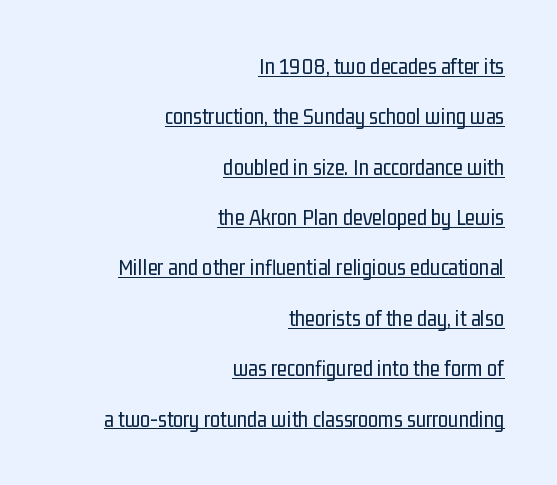
{"italic": "no", "bold": "no", "underline": "yes", "align": "right", "line_spacing": "loose", "line_spacing_ratio": 2.19, "letter_spacing": "normal", "letter_spacing_em": 0.0, "glyph_px": 23}
